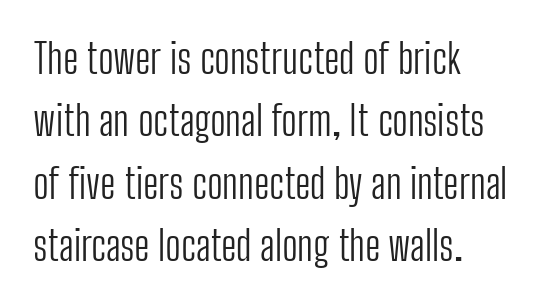
Q: Is the text bold? A: No.
Q: Is the text italic (slanted)? A: No, it is upright.
Q: Is the typeface a serif or a sans-serif typeface? A: Sans-serif.
Q: Is the text underlined? A: No.
Q: How is the paragraph aligned? A: Left-aligned.
Q: Is the spacing between letters normal or unusually wide? A: Normal.
Q: Is the spacing between lines tight, normal or loose? A: Normal.
Q: Width (condensed, normal, or wide)? A: Condensed.
Q: Stroke contrast? A: Low.
Q: x-height? A: Medium.
Q: Monospaced? A: No.
